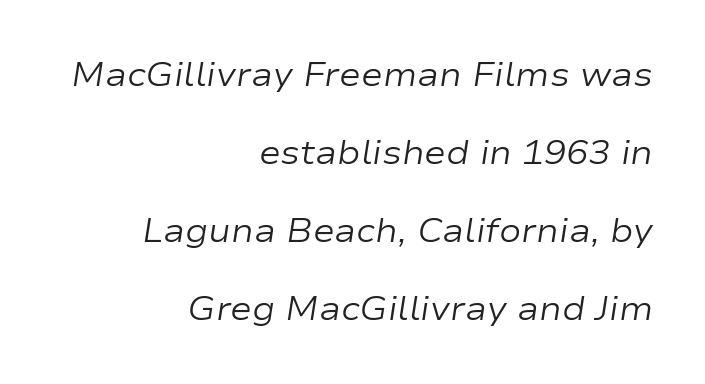
The image shows 33 px regular-weight, wide type, italic (leaning right); set right-aligned, loose line spacing (2.36x), normal letter spacing, not underlined; low stroke contrast and a medium x-height.
